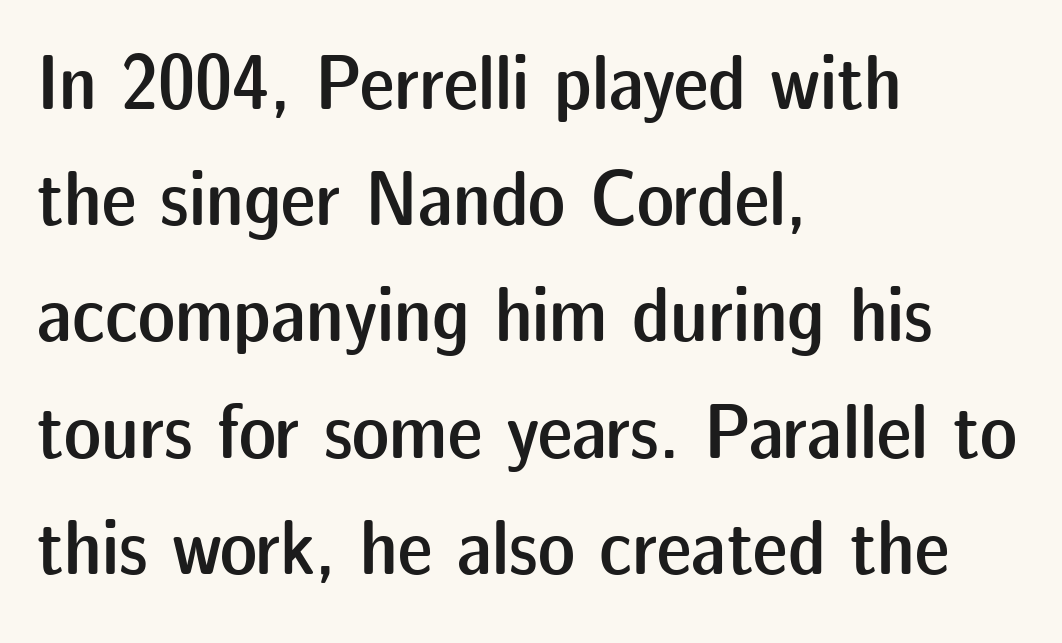
There is no visible air inserted between adjacent glyphs. Check the space under the baseline: it is left empty. Quick note: not italic, upright. Reading down the block, your eye returns to a fixed left position each line.
